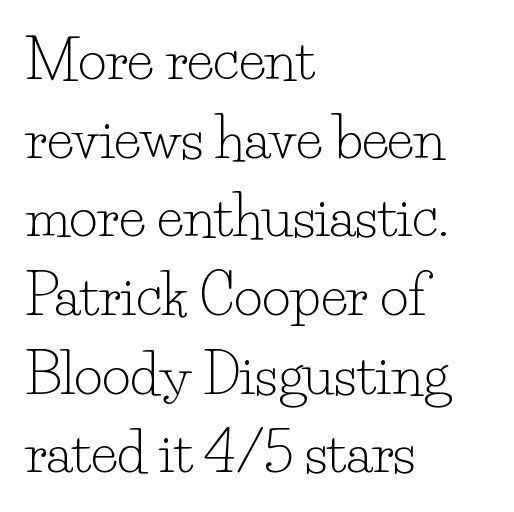
The image shows 55 px light serif type, upright; set left-aligned, normal line spacing (1.43x), normal letter spacing, not underlined; low stroke contrast and a small x-height.
